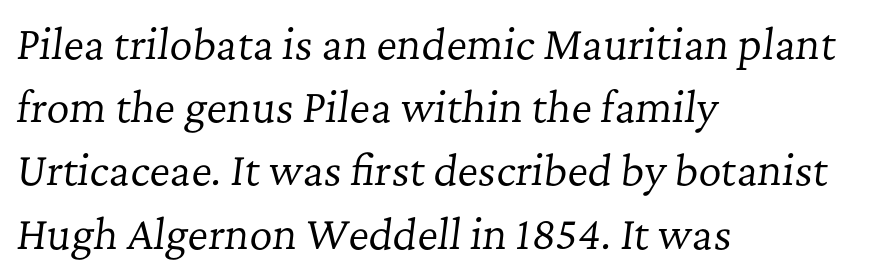
{"serif": "yes", "italic": "yes", "lean": "right", "slant_degrees": 7, "bold": "no", "weight": "regular", "width": "normal", "stroke_contrast": "low", "x_height": "medium", "monospaced": "no", "underline": "no", "align": "left", "line_spacing": "normal", "line_spacing_ratio": 1.58, "letter_spacing": "normal", "letter_spacing_em": 0.0, "glyph_px": 40}
